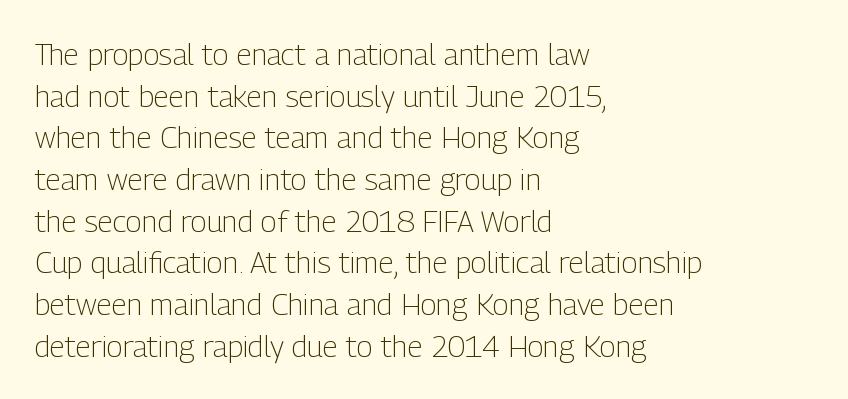
{"serif": "no", "italic": "no", "bold": "no", "weight": "light", "width": "condensed", "stroke_contrast": "low", "x_height": "medium", "monospaced": "no", "underline": "no", "align": "left", "line_spacing": "normal", "line_spacing_ratio": 1.39, "letter_spacing": "normal", "letter_spacing_em": 0.0, "glyph_px": 30}
